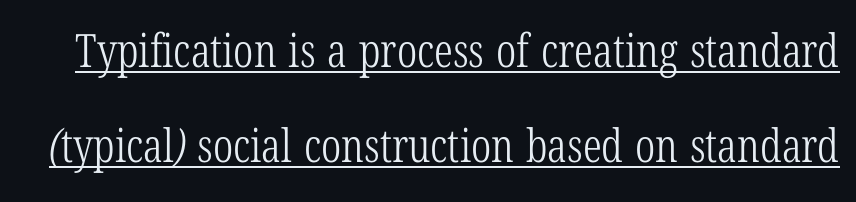
Q: Is the text bold? A: No.
Q: Is the typeface a serif or a sans-serif typeface? A: Serif.
Q: Is the text underlined? A: Yes.
Q: Is the spacing between letters normal or unusually wide? A: Normal.
Q: Is the spacing between lines tight, normal or loose? A: Loose.
Q: Width (condensed, normal, or wide)? A: Condensed.
Q: Stroke contrast? A: Low.
Q: x-height? A: Medium.
Q: Monospaced? A: No.
